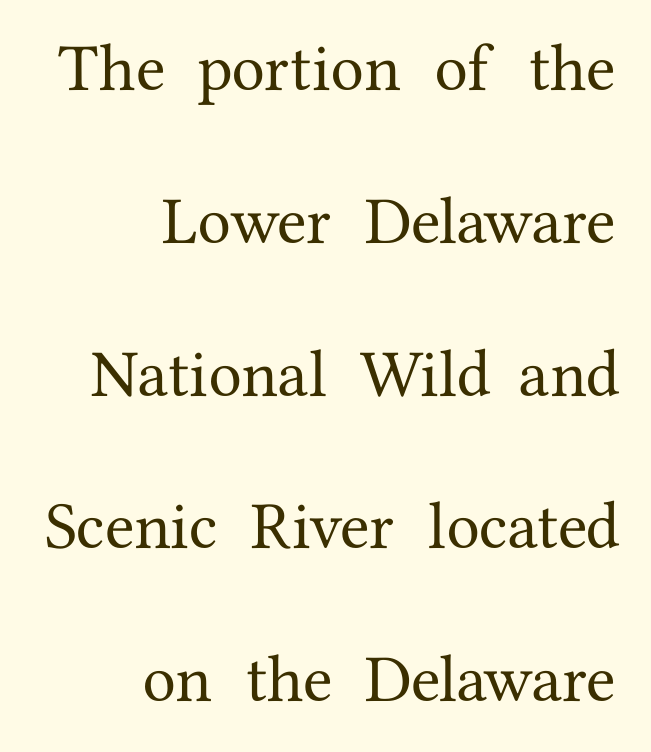
Q: Is the text italic (slanted)? A: No, it is upright.
Q: Is the typeface a serif or a sans-serif typeface? A: Serif.
Q: Is the text underlined? A: No.
Q: How is the paragraph aligned? A: Right-aligned.
Q: Is the spacing between letters normal or unusually wide? A: Normal.
Q: Is the spacing between lines tight, normal or loose? A: Loose.
Q: Width (condensed, normal, or wide)? A: Normal.
Q: Stroke contrast? A: Medium.
Q: x-height? A: Medium.
Q: Monospaced? A: No.
